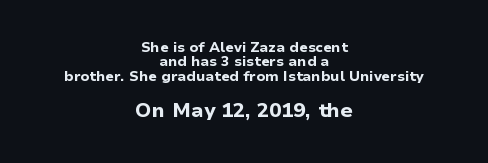
Q: Is the text bold? A: Yes.
Q: Is the text italic (slanted)? A: No, it is upright.
Q: Is the text underlined? A: No.
Q: How is the paragraph aligned? A: Centered.
Q: Is the spacing between letters normal or unusually wide? A: Normal.
Q: Is the spacing between lines tight, normal or loose? A: Tight.
Q: Which block of text is set in a larger size, the first (top) or the second (bottom)? A: The second (bottom) one.
